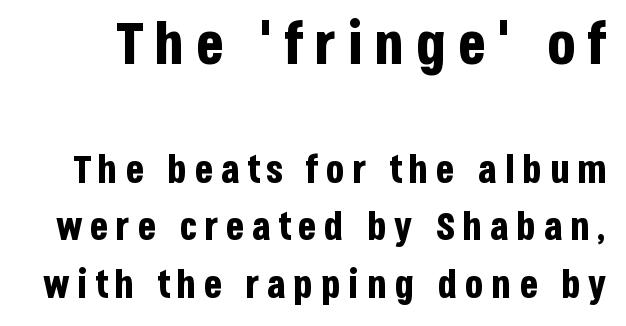
{"serif": "no", "italic": "no", "bold": "yes", "weight": "bold", "width": "condensed", "stroke_contrast": "low", "x_height": "large", "monospaced": "no", "underline": "no", "line_spacing": "normal", "line_spacing_ratio": 1.47, "larger_block": "first", "size_ratio": 1.51, "glyph_px": 59}
